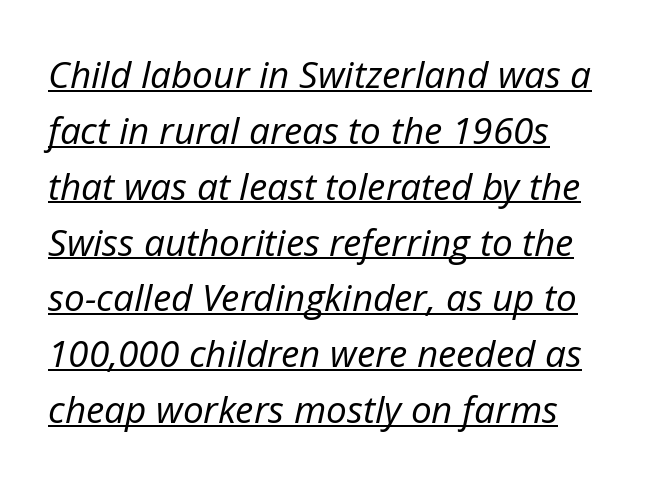
The type is set solid horizontally, with unmodified tracking. Emphasis-style slanted type is in use. Descenders here cross a horizontal rule under the line. Line starts are locked; line ends wander.
